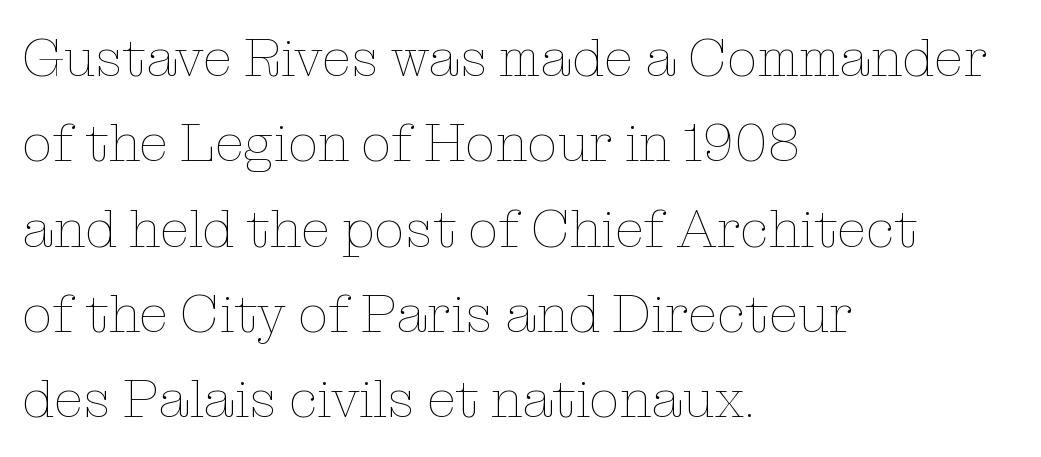
What's the leading like? Ordinary, nothing unusual. Underline: absent. No italicization has been applied; the sample stays upright. Every row of glyphs begins at an identical x-position on the left. A quiet, ordinary-to-light weight characterises the typeface. These lines are rendered in a variable-pitch font.
